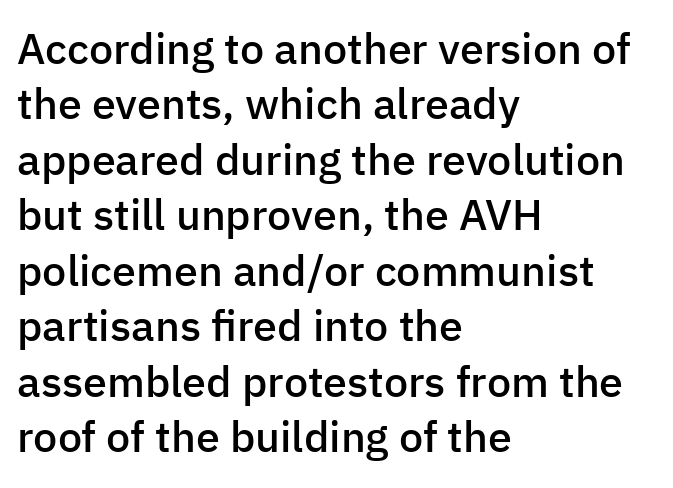
The image shows 43 px semibold sans-serif type, upright; set left-aligned, normal line spacing (1.29x), normal letter spacing, not underlined; low stroke contrast and a medium x-height.
